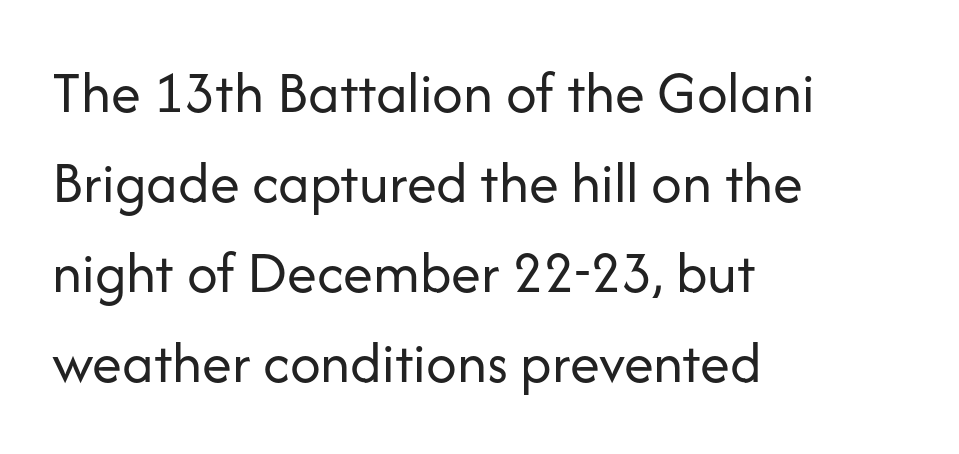
The image shows 60 px regular-weight sans-serif type, upright; set left-aligned, normal line spacing (1.5x), normal letter spacing, not underlined; low stroke contrast and a medium x-height.
